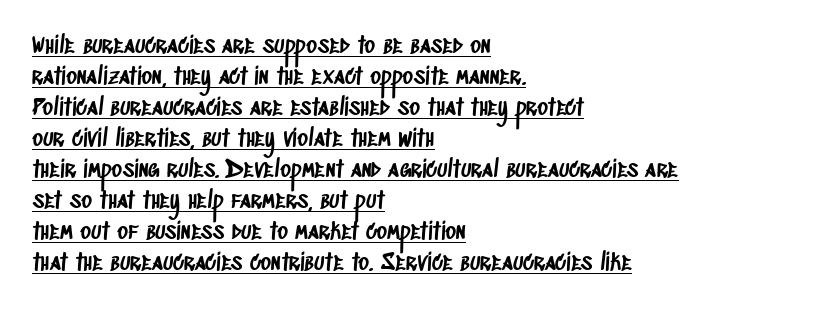
Q: Is the text underlined? A: Yes.
Q: How is the paragraph aligned? A: Left-aligned.
Q: Is the spacing between letters normal or unusually wide? A: Normal.
Q: Is the spacing between lines tight, normal or loose? A: Normal.
